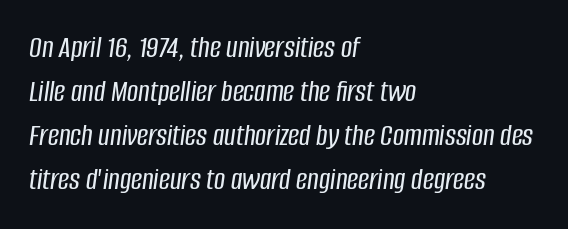
Has an underline been added? It has not. Varying glyph widths throughout — classic text-font behaviour. Teacher's note: observe the even left margin — that is flush-left alignment. The rows are spaced the way most documents space them. Short note: letters normally spaced. Rendered with sloped, italic letterforms.
